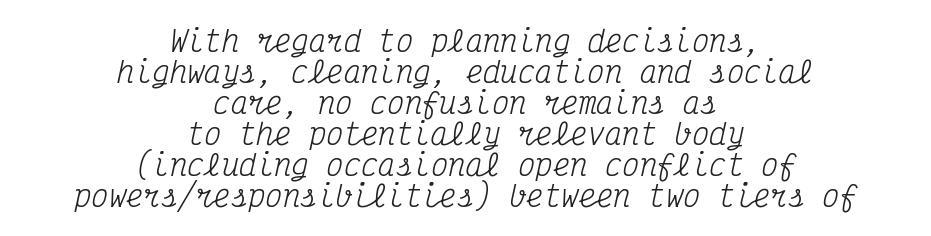
The whole block is typeset with a tilt. The face looks like a standard text weight, possibly lighter. You could call the tracking neutral — neither tight nor loose. A centered setting, common on invitations and titles, is used for this passage.
